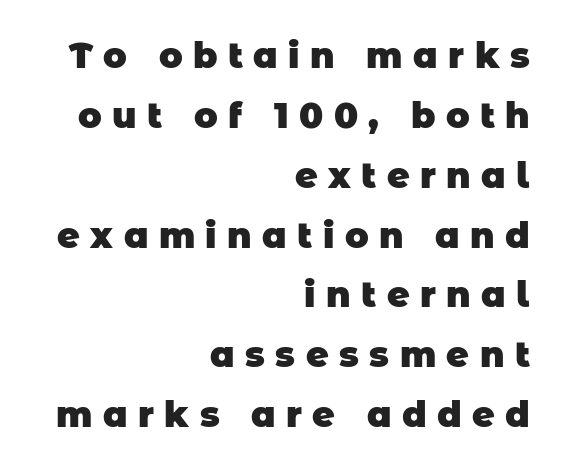
The image shows 35 px heavy sans-serif type; set right-aligned, line spacing 1.71x, unusually wide letter spacing (+0.3 em), not underlined; low stroke contrast and a large x-height.
